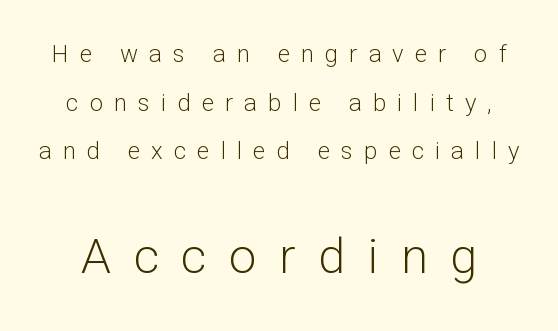
The image shows 49 px light sans-serif type, upright; set loose line spacing (2.03x), unusually wide letter spacing (+0.46 em), not underlined; the second (bottom) block is 2.04x larger; low stroke contrast and a medium x-height.
